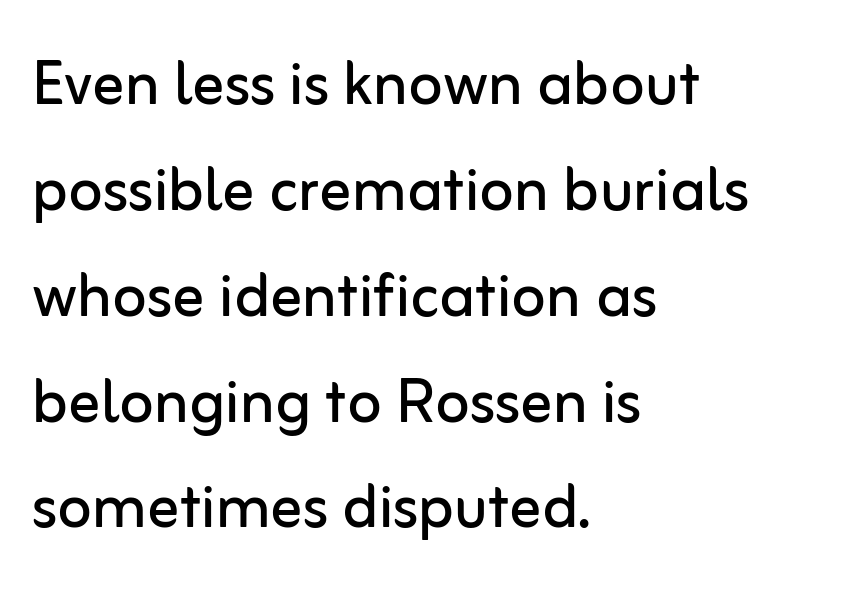
{"serif": "no", "italic": "no", "bold": "no", "weight": "regular", "width": "normal", "stroke_contrast": "low", "x_height": "medium", "monospaced": "no", "underline": "no", "align": "left", "line_spacing": "normal", "line_spacing_ratio": 1.34, "letter_spacing": "normal", "letter_spacing_em": 0.0, "glyph_px": 79}
